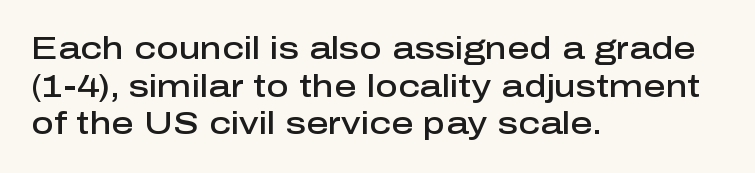
The image shows 31 px semibold sans-serif type, upright; set left-aligned, line spacing 1.21x, normal letter spacing, not underlined; low stroke contrast and a medium x-height.
